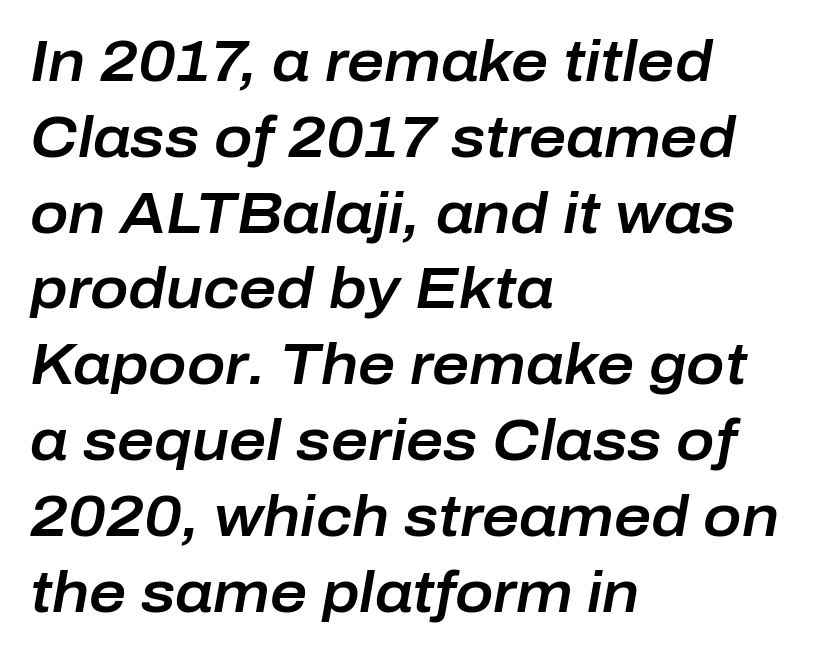
Q: Is the text italic (slanted)? A: Yes, it leans right by about 10 degrees.
Q: Is the text underlined? A: No.
Q: How is the paragraph aligned? A: Left-aligned.
Q: Is the spacing between letters normal or unusually wide? A: Normal.
Q: Is the spacing between lines tight, normal or loose? A: Normal.
Q: Width (condensed, normal, or wide)? A: Normal.
Q: Stroke contrast? A: Low.
Q: x-height? A: Medium.
Q: Monospaced? A: No.
